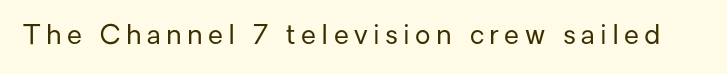
Q: Is the text bold? A: No.
Q: Is the text italic (slanted)? A: No, it is upright.
Q: Is the text underlined? A: No.
Q: Is the spacing between letters normal or unusually wide? A: Unusually wide.
